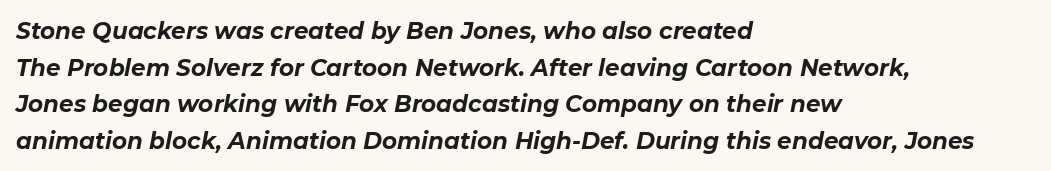
Q: Is the text bold? A: Yes.
Q: Is the text italic (slanted)? A: Yes, it leans right by about 11 degrees.
Q: Is the text underlined? A: No.
Q: How is the paragraph aligned? A: Left-aligned.
Q: Is the spacing between letters normal or unusually wide? A: Normal.
Q: Is the spacing between lines tight, normal or loose? A: Normal.
